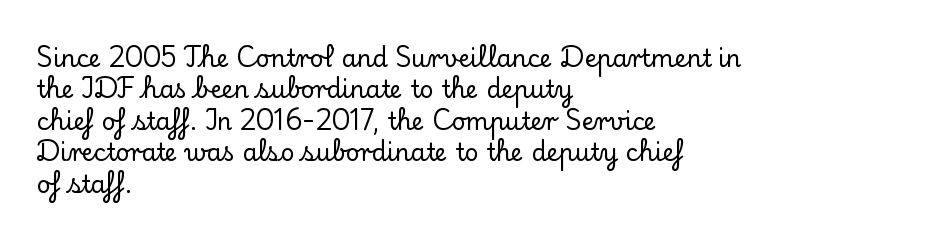
{"italic": "no", "underline": "no", "align": "left", "line_spacing": "normal", "line_spacing_ratio": 1.31, "letter_spacing": "normal", "letter_spacing_em": 0.0, "glyph_px": 24}
